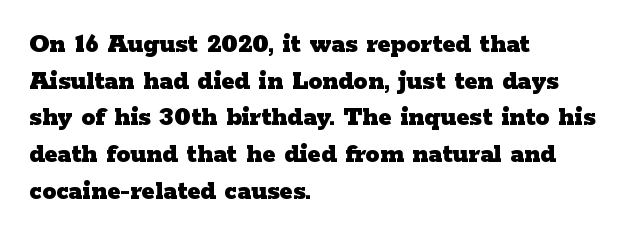
The image shows 28 px heavy, wide serif type, upright; set left-aligned, normal line spacing (1.31x), normal letter spacing, not underlined; low stroke contrast and a medium x-height.
